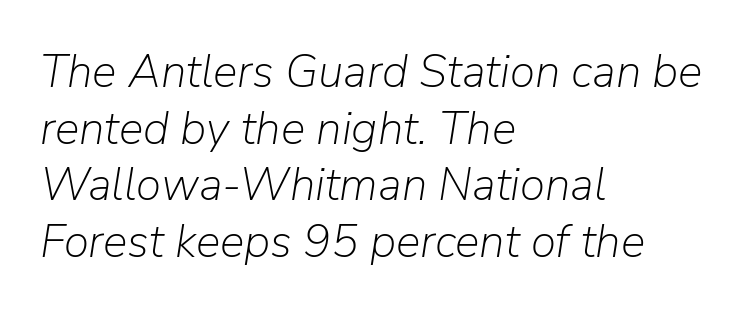
{"italic": "yes", "lean": "right", "slant_degrees": 9, "bold": "no", "weight": "light", "width": "normal", "stroke_contrast": "low", "x_height": "medium", "monospaced": "no", "underline": "no", "align": "left", "line_spacing_ratio": 1.23, "letter_spacing": "normal", "letter_spacing_em": 0.0, "glyph_px": 46}
